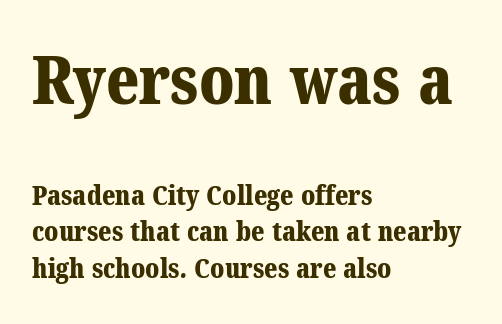
Q: Is the text bold? A: Yes.
Q: Is the typeface a serif or a sans-serif typeface? A: Serif.
Q: Is the text underlined? A: No.
Q: How is the paragraph aligned? A: Left-aligned.
Q: Is the spacing between letters normal or unusually wide? A: Normal.
Q: Is the spacing between lines tight, normal or loose? A: Normal.
Q: Which block of text is set in a larger size, the first (top) or the second (bottom)? A: The first (top) one.
Q: Width (condensed, normal, or wide)? A: Normal.
Q: Stroke contrast? A: Medium.
Q: x-height? A: Medium.
Q: Monospaced? A: No.
